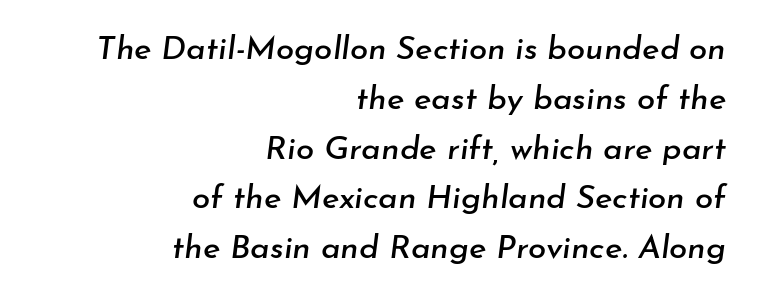
Q: Is the text italic (slanted)? A: Yes, it leans right by about 7 degrees.
Q: Is the text underlined? A: No.
Q: How is the paragraph aligned? A: Right-aligned.
Q: Is the spacing between letters normal or unusually wide? A: Normal.
Q: Is the spacing between lines tight, normal or loose? A: Normal.
Q: Width (condensed, normal, or wide)? A: Normal.
Q: Stroke contrast? A: Low.
Q: x-height? A: Small.
Q: Monospaced? A: No.
